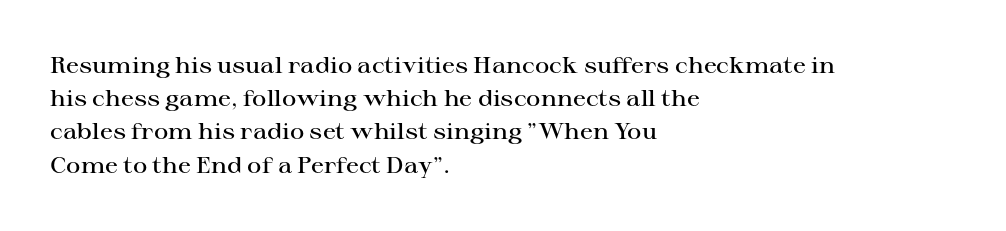
The image shows 22 px text type, upright; set left-aligned, normal line spacing (1.51x), normal letter spacing, not underlined.
